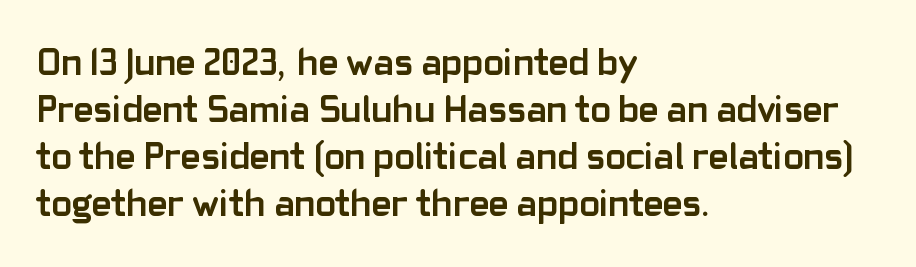
These lines are rendered in a variable-pitch font. A classic flush-left, rag-right setting is used for this passage. The space directly below the letters is spotless. Caption: bold face, heavy strokes.
